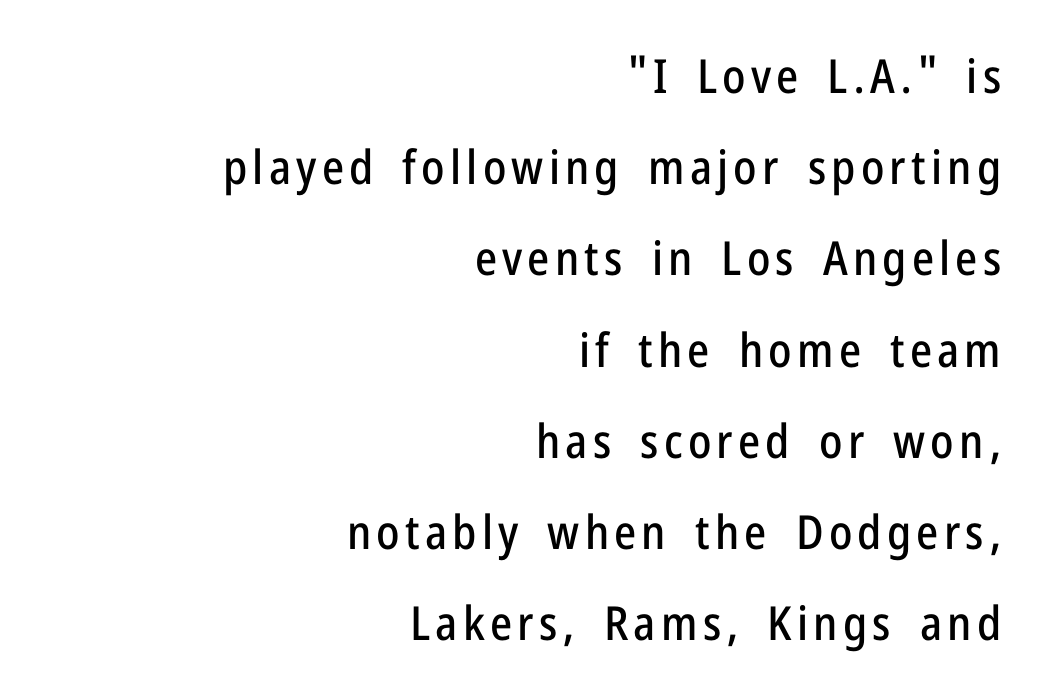
Q: Is the text italic (slanted)? A: No, it is upright.
Q: Is the typeface a serif or a sans-serif typeface? A: Sans-serif.
Q: Is the text underlined? A: No.
Q: How is the paragraph aligned? A: Right-aligned.
Q: Is the spacing between lines tight, normal or loose? A: Loose.
Q: Width (condensed, normal, or wide)? A: Condensed.
Q: Stroke contrast? A: Low.
Q: x-height? A: Medium.
Q: Monospaced? A: No.
